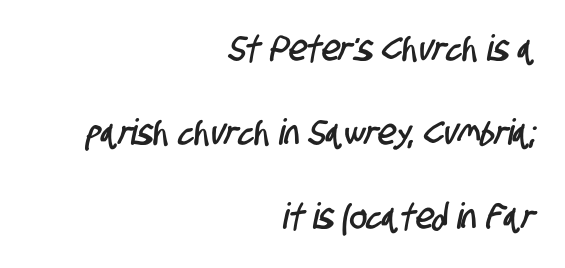
{"serif": "no", "width": "condensed", "stroke_contrast": "low", "x_height": "large", "monospaced": "no", "underline": "no", "align": "right", "line_spacing": "loose", "line_spacing_ratio": 2.34, "letter_spacing": "normal", "letter_spacing_em": 0.0, "glyph_px": 36}
